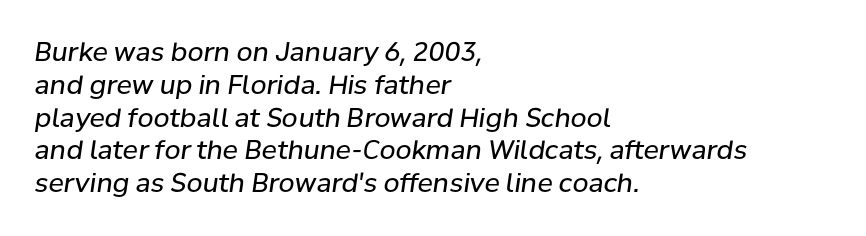
{"italic": "yes", "lean": "right", "slant_degrees": 8, "bold": "no", "underline": "no", "align": "left", "line_spacing": "normal", "line_spacing_ratio": 1.26, "letter_spacing": "normal", "letter_spacing_em": 0.0, "glyph_px": 26}
